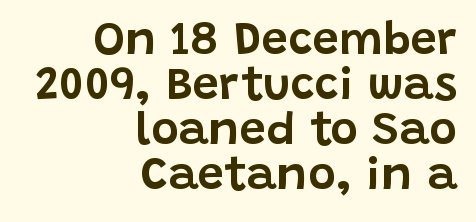
{"serif": "no", "italic": "no", "width": "normal", "stroke_contrast": "low", "x_height": "large", "monospaced": "no", "underline": "no", "align": "right", "line_spacing": "tight", "line_spacing_ratio": 0.96, "letter_spacing": "normal", "letter_spacing_em": 0.0, "glyph_px": 47}
